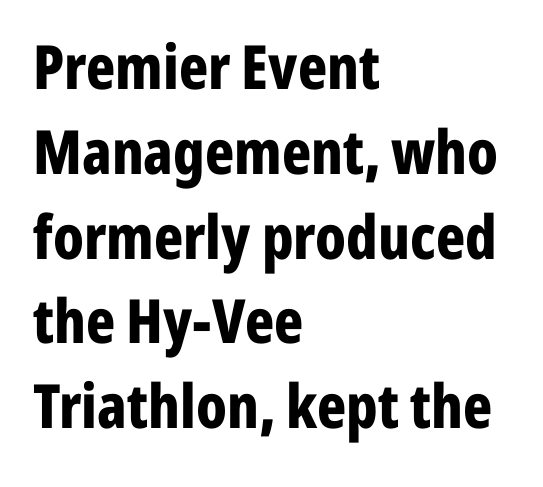
The image shows 61 px bold, condensed sans-serif type, upright; set left-aligned, normal line spacing (1.39x), normal letter spacing, not underlined; low stroke contrast and a medium x-height.
